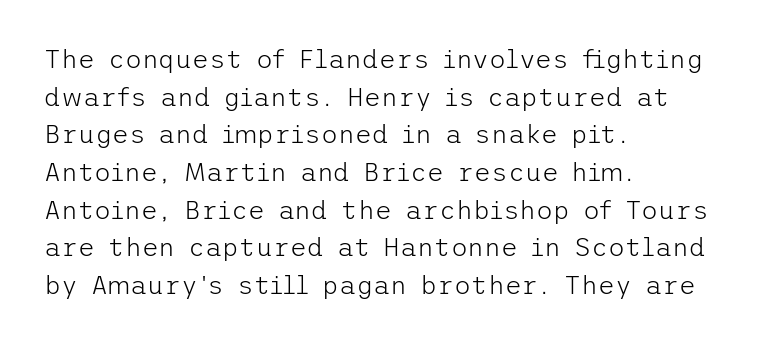
{"italic": "no", "bold": "no", "underline": "no", "align": "left", "line_spacing": "normal", "line_spacing_ratio": 1.45, "letter_spacing": "normal", "letter_spacing_em": 0.0, "glyph_px": 26}
